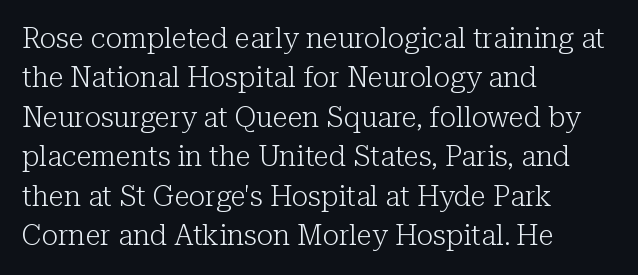
{"serif": "yes", "italic": "no", "bold": "no", "weight": "light", "width": "normal", "stroke_contrast": "low", "x_height": "medium", "monospaced": "no", "underline": "no", "align": "left", "line_spacing": "normal", "line_spacing_ratio": 1.41, "letter_spacing": "normal", "letter_spacing_em": 0.0, "glyph_px": 28}
